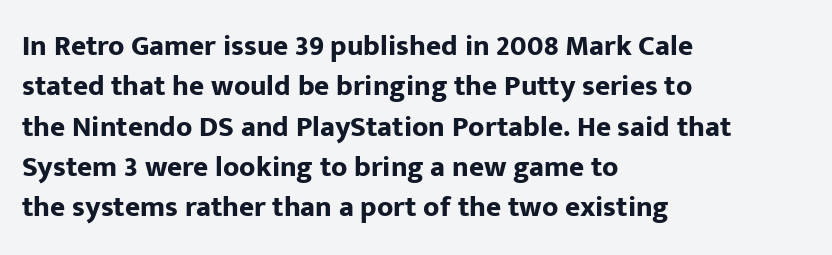
A typesetter would mark this as roman, not italic. Heavy, bold letterforms. The passage shown has conventional tracking throughout. No feet cap the strokes, marking this as sans-serif type.
